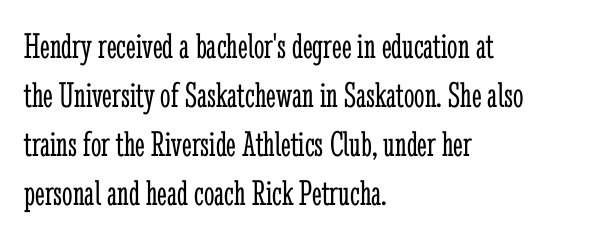
The image shows 37 px light, condensed serif type, upright; set left-aligned, normal line spacing (1.32x), normal letter spacing, not underlined; low stroke contrast and a medium x-height.
